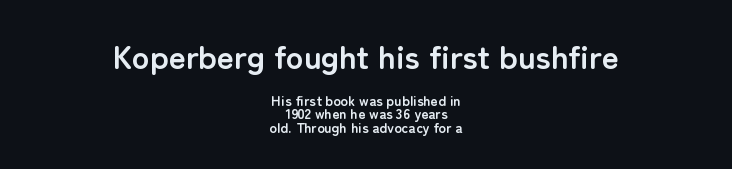
{"serif": "no", "italic": "no", "bold": "yes", "weight": "semibold", "width": "normal", "stroke_contrast": "low", "x_height": "medium", "monospaced": "no", "underline": "no", "align": "center", "line_spacing": "tight", "line_spacing_ratio": 0.98, "letter_spacing": "normal", "letter_spacing_em": 0.0, "larger_block": "first", "size_ratio": 2.36, "glyph_px": 33}
